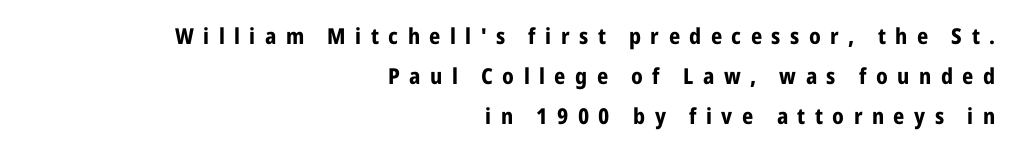
{"italic": "no", "bold": "yes", "underline": "no", "align": "right", "line_spacing_ratio": 1.82, "letter_spacing": "wide", "letter_spacing_em": 0.43, "glyph_px": 22}
